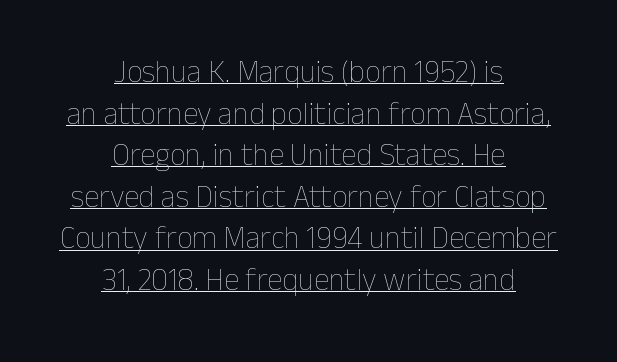
Honestly, the letter spacing is just normal — you wouldn't notice it. The axis of the letterforms is exactly vertical. Normally led — the rows are evenly, conventionally spaced. The letterforms sit at book weight or below. The face used here is proportionally spaced, like ordinary book or web type. Teacher's note: observe the equal gaps on both sides — that is centered alignment.
